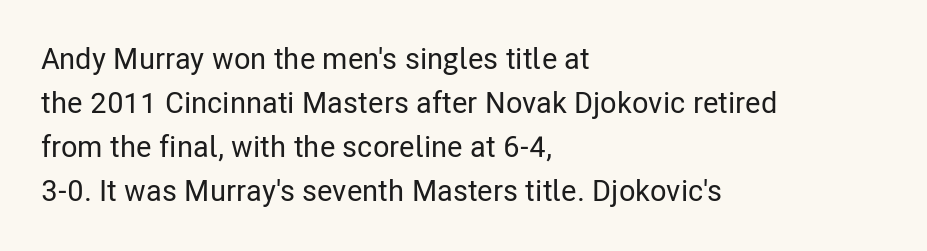
The image shows 30 px condensed sans-serif type, upright; set left-aligned, normal line spacing (1.47x), normal letter spacing, not underlined; low stroke contrast and a medium x-height.
